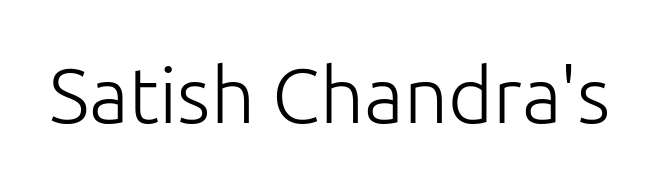
The image shows 78 px light sans-serif type, upright; set normal letter spacing, not underlined; low stroke contrast and a medium x-height.
